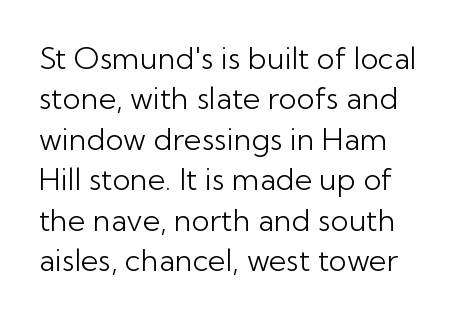
Interline gaps are of average width in this sample. Tall strokes in this sample are plumb rather than angled. Rule under the text: the space is simply empty. Weight: in the light-to-regular range. Glyph-to-glyph distance matches everyday printed text.
